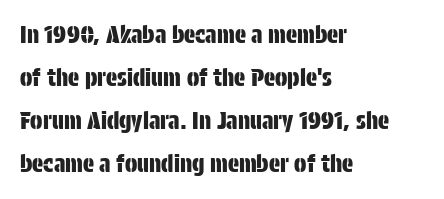
{"italic": "no", "underline": "no", "align": "left", "line_spacing_ratio": 1.87, "letter_spacing": "normal", "letter_spacing_em": 0.0, "glyph_px": 23}
